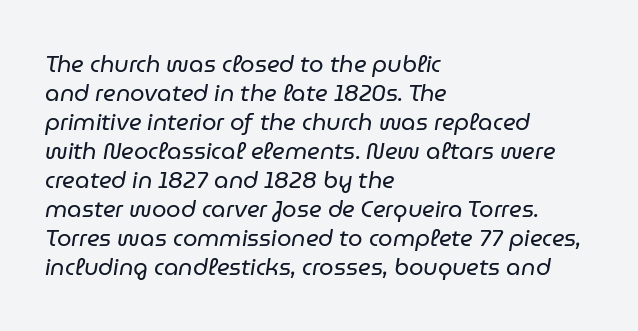
{"italic": "yes", "lean": "right", "slant_degrees": 9, "bold": "no", "underline": "no", "align": "left", "line_spacing": "normal", "line_spacing_ratio": 1.26, "letter_spacing": "normal", "letter_spacing_em": 0.0, "glyph_px": 23}
